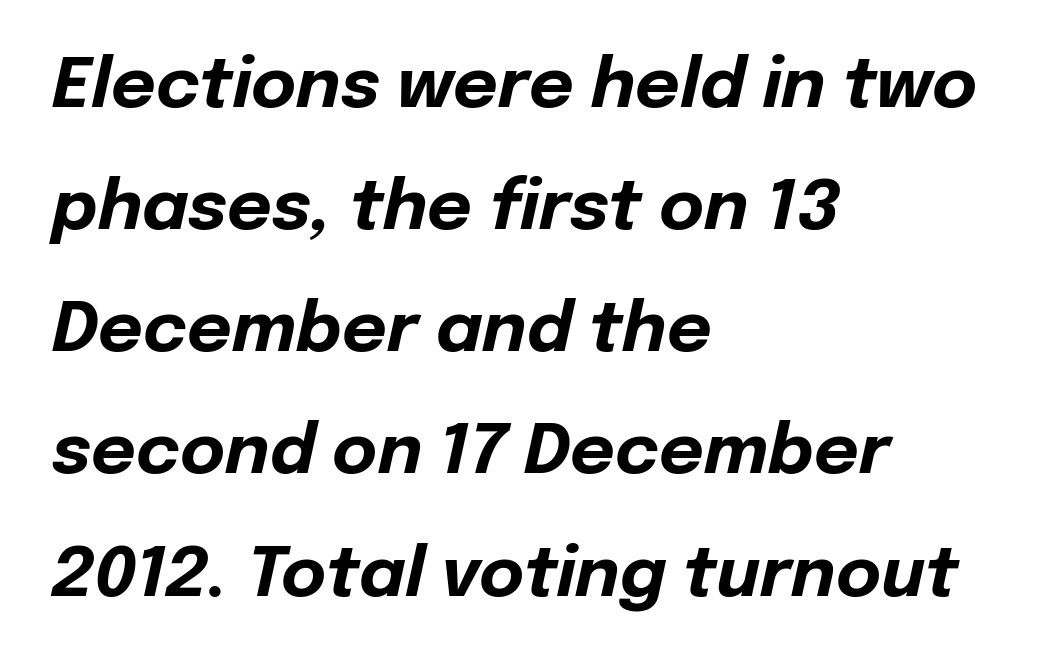
Q: Is the text bold? A: Yes.
Q: Is the text italic (slanted)? A: Yes, it leans right by about 12 degrees.
Q: Is the text underlined? A: No.
Q: How is the paragraph aligned? A: Left-aligned.
Q: Is the spacing between letters normal or unusually wide? A: Normal.
Q: Width (condensed, normal, or wide)? A: Normal.
Q: Stroke contrast? A: Low.
Q: x-height? A: Medium.
Q: Monospaced? A: No.
